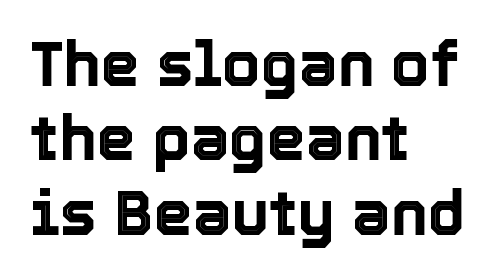
{"italic": "no", "width": "normal", "x_height": "medium", "monospaced": "no", "underline": "no", "align": "left", "line_spacing_ratio": 1.2, "letter_spacing": "normal", "letter_spacing_em": 0.0, "glyph_px": 62}
